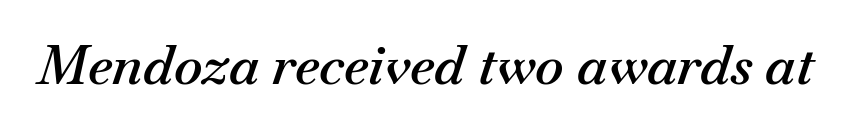
{"italic": "yes", "lean": "right", "slant_degrees": 18, "bold": "semi", "weight": "semibold", "width": "normal", "stroke_contrast": "medium", "x_height": "small", "monospaced": "no", "underline": "no", "letter_spacing": "normal", "letter_spacing_em": 0.0, "glyph_px": 54}
